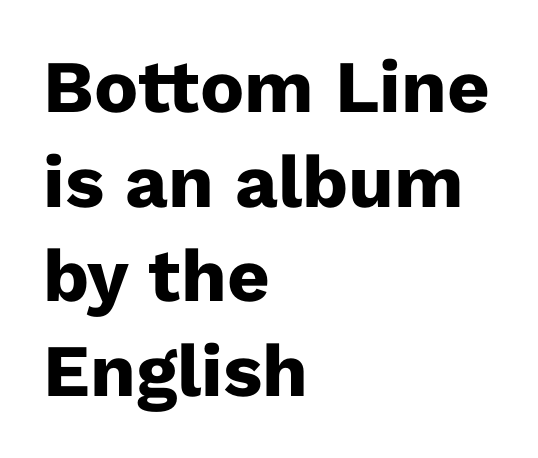
{"serif": "no", "italic": "no", "bold": "yes", "weight": "heavy", "width": "normal", "stroke_contrast": "low", "x_height": "medium", "monospaced": "no", "underline": "no", "align": "left", "line_spacing": "normal", "line_spacing_ratio": 1.28, "letter_spacing": "normal", "letter_spacing_em": 0.0, "glyph_px": 74}
